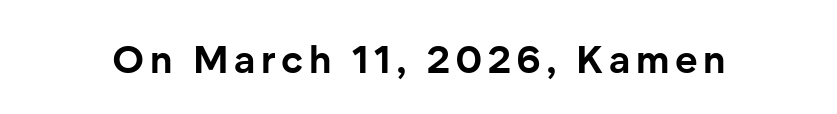
Q: Is the text bold? A: Yes.
Q: Is the text italic (slanted)? A: No, it is upright.
Q: Is the typeface a serif or a sans-serif typeface? A: Sans-serif.
Q: Is the text underlined? A: No.
Q: Width (condensed, normal, or wide)? A: Normal.
Q: Stroke contrast? A: Low.
Q: x-height? A: Medium.
Q: Monospaced? A: No.
